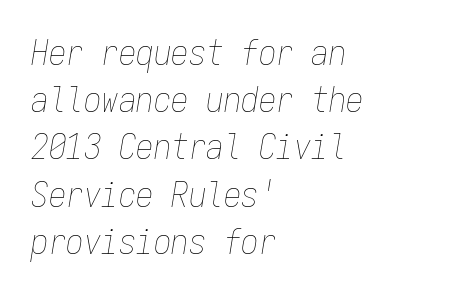
{"italic": "yes", "lean": "right", "slant_degrees": 9, "bold": "no", "weight": "thin", "width": "condensed", "stroke_contrast": "low", "x_height": "medium", "monospaced": "yes", "underline": "no", "align": "left", "line_spacing": "normal", "line_spacing_ratio": 1.35, "letter_spacing": "normal", "letter_spacing_em": 0.0, "glyph_px": 35}
